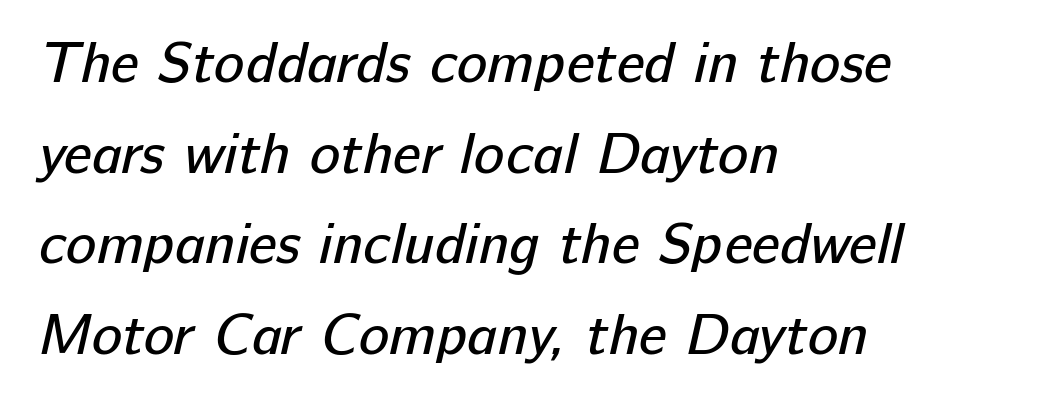
The image shows 57 px regular-weight sans-serif type; set left-aligned, normal line spacing (1.59x), normal letter spacing, not underlined; low stroke contrast and a medium x-height.
